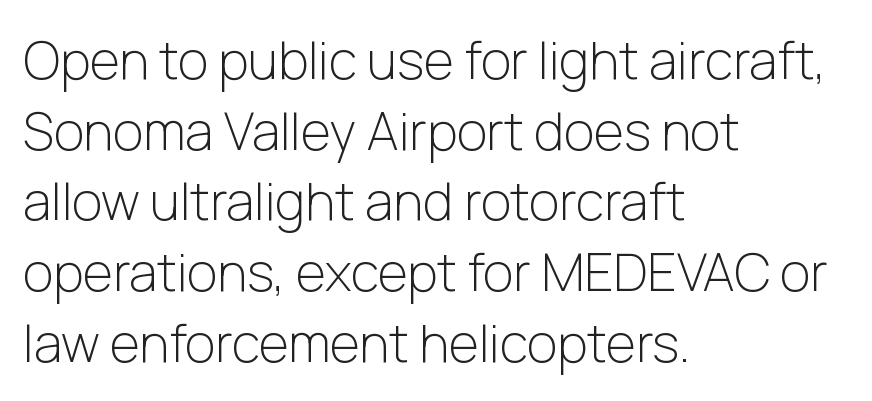
{"serif": "no", "italic": "no", "bold": "no", "weight": "light", "width": "normal", "stroke_contrast": "low", "x_height": "medium", "monospaced": "no", "underline": "no", "align": "left", "line_spacing": "normal", "line_spacing_ratio": 1.36, "letter_spacing": "normal", "letter_spacing_em": 0.0, "glyph_px": 52}
